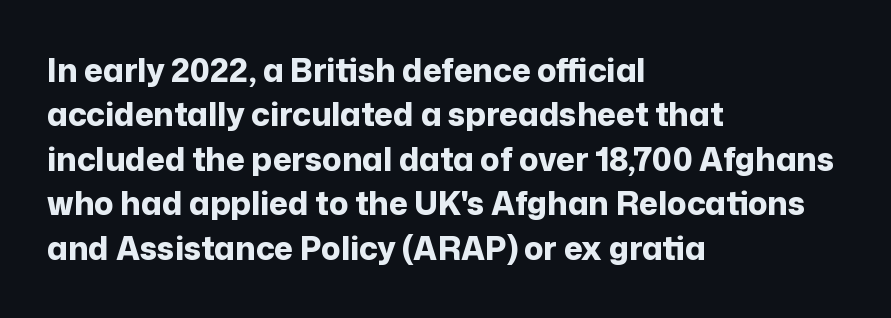
Q: Is the text bold? A: Yes.
Q: Is the text italic (slanted)? A: No, it is upright.
Q: Is the typeface a serif or a sans-serif typeface? A: Sans-serif.
Q: Is the text underlined? A: No.
Q: How is the paragraph aligned? A: Left-aligned.
Q: Is the spacing between letters normal or unusually wide? A: Normal.
Q: Is the spacing between lines tight, normal or loose? A: Normal.
Q: Width (condensed, normal, or wide)? A: Normal.
Q: Stroke contrast? A: Low.
Q: x-height? A: Medium.
Q: Monospaced? A: No.
